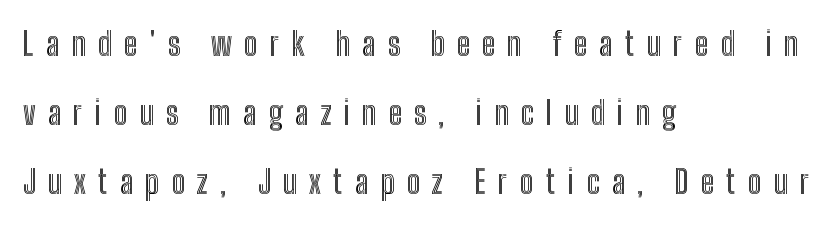
{"italic": "no", "width": "condensed", "x_height": "medium", "monospaced": "no", "underline": "no", "align": "left", "line_spacing": "loose", "line_spacing_ratio": 2.09, "letter_spacing": "wide", "letter_spacing_em": 0.36, "glyph_px": 33}
